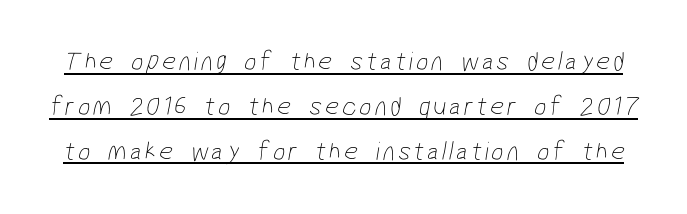
The typeface has the unassuming heft of standard copy or less. A baseline rule has been typeset under these characters. How would I describe the line gaps? Plain and ordinary.
